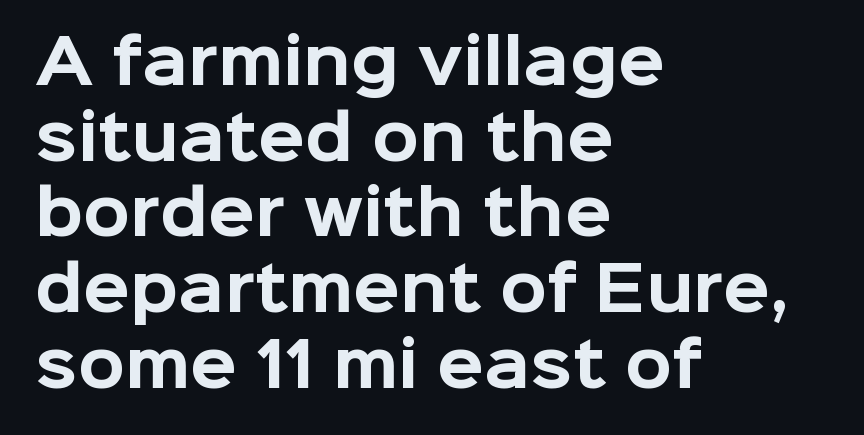
Short note: letters normally spaced. Rule under the text: the space is simply empty. The lettering stays uniformly vertical, giving the passage a roman look. Alignment: flush left. Heavy-handed strokes throughout: this text is bold.
